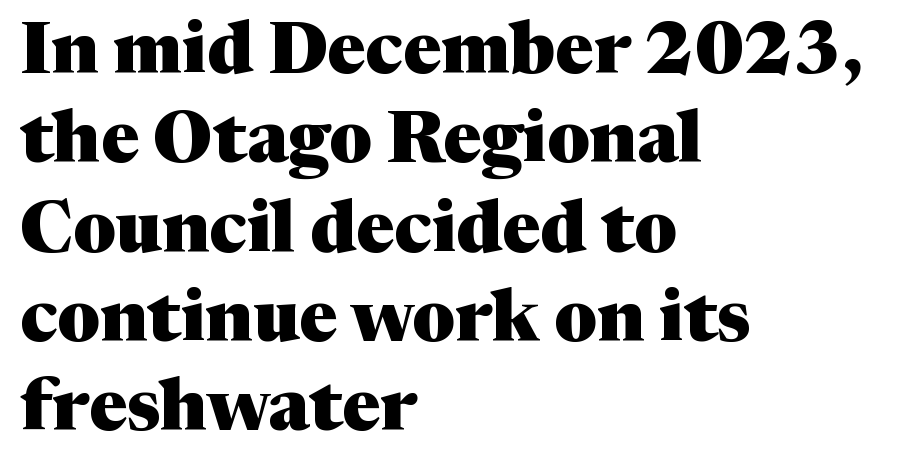
{"serif": "yes", "italic": "no", "bold": "yes", "weight": "heavy", "width": "normal", "stroke_contrast": "medium", "x_height": "medium", "monospaced": "no", "underline": "no", "align": "left", "line_spacing_ratio": 1.24, "letter_spacing": "normal", "letter_spacing_em": 0.0, "glyph_px": 72}
